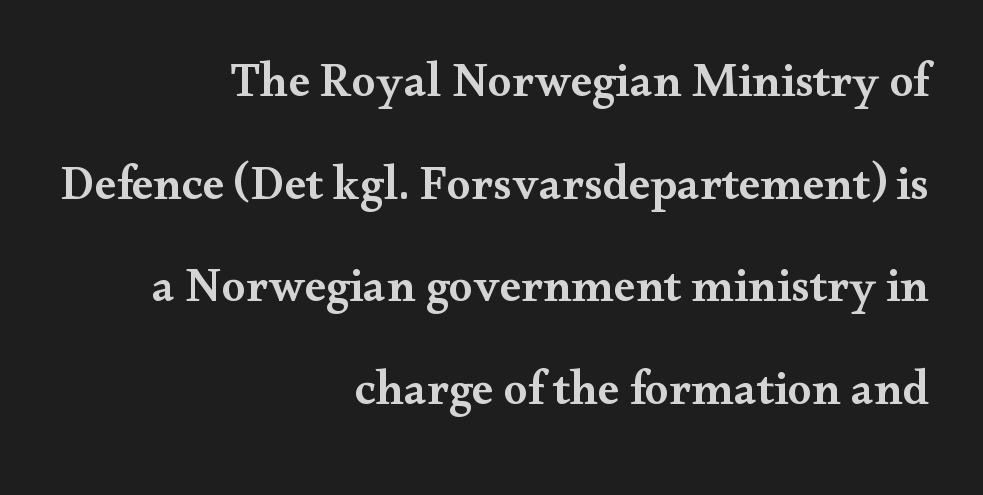
Q: Is the text bold? A: Semi-bold.
Q: Is the text italic (slanted)? A: No, it is upright.
Q: Is the typeface a serif or a sans-serif typeface? A: Serif.
Q: Is the text underlined? A: No.
Q: How is the paragraph aligned? A: Right-aligned.
Q: Is the spacing between letters normal or unusually wide? A: Normal.
Q: Is the spacing between lines tight, normal or loose? A: Loose.
Q: Width (condensed, normal, or wide)? A: Wide.
Q: Stroke contrast? A: Medium.
Q: x-height? A: Small.
Q: Monospaced? A: No.
